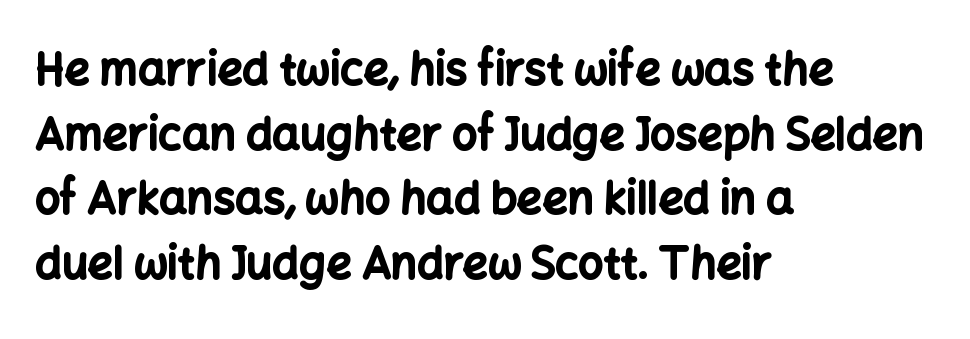
{"serif": "no", "italic": "no", "bold": "yes", "weight": "bold", "width": "normal", "stroke_contrast": "low", "x_height": "medium", "monospaced": "no", "underline": "no", "align": "left", "line_spacing": "normal", "line_spacing_ratio": 1.47, "letter_spacing": "normal", "letter_spacing_em": 0.0, "glyph_px": 44}
